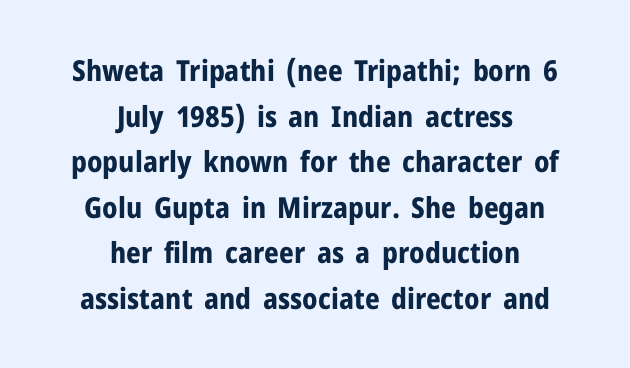
The image shows 29 px bold sans-serif type, upright; set centered, normal line spacing (1.57x), normal letter spacing, not underlined; low stroke contrast and a medium x-height.
